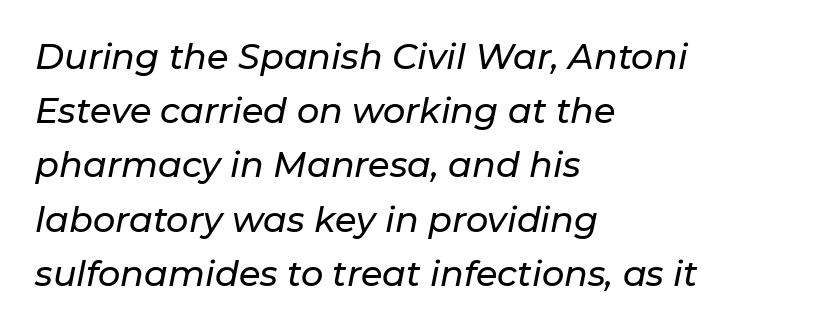
The image shows 35 px text type, italic (leaning right); set left-aligned, normal line spacing (1.55x), normal letter spacing, not underlined; low stroke contrast and a medium x-height.
